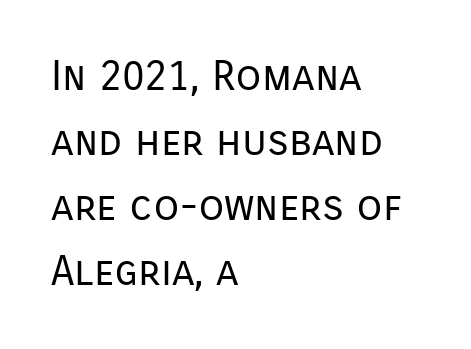
Summary of weight: not heavy and not bold. Visually the block forms a straight wall on the left and a jagged coastline on the right. Glyph-to-glyph distance matches everyday printed text. Words float on clear page, feet unadorned.
